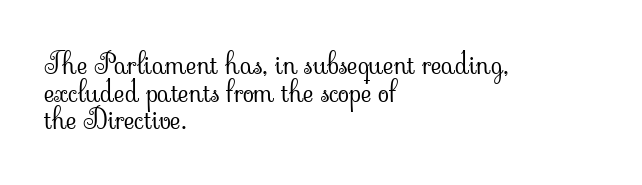
Q: Is the text bold? A: No.
Q: Is the text italic (slanted)? A: No, it is upright.
Q: Is the typeface a serif or a sans-serif typeface? A: Serif.
Q: Is the text underlined? A: No.
Q: How is the paragraph aligned? A: Left-aligned.
Q: Is the spacing between letters normal or unusually wide? A: Normal.
Q: Is the spacing between lines tight, normal or loose? A: Tight.
Q: Width (condensed, normal, or wide)? A: Normal.
Q: Stroke contrast? A: Low.
Q: x-height? A: Small.
Q: Monospaced? A: No.
